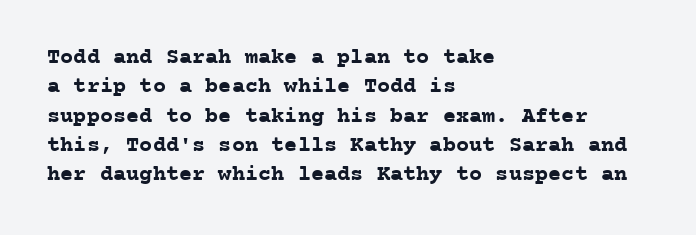
{"italic": "no", "bold": "yes", "underline": "no", "align": "left", "line_spacing": "normal", "line_spacing_ratio": 1.33, "letter_spacing": "normal", "letter_spacing_em": 0.0, "glyph_px": 22}
